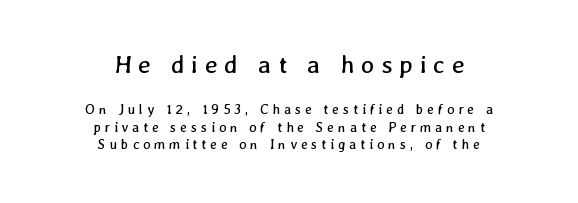
The image shows 25 px text type; set centered, normal line spacing (1.25x), unusually wide letter spacing (+0.27 em), not underlined; the first (top) block is 1.79x larger.
